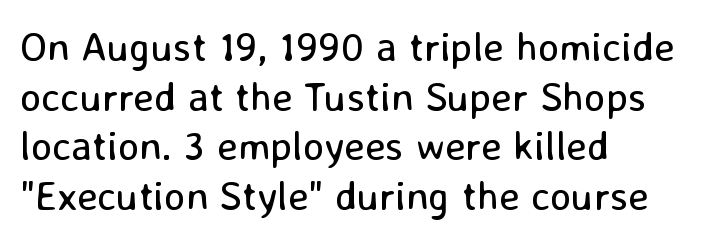
Tall strokes in this sample are plumb rather than angled. Are there feet on the stems? There aren't — it's a sans. The strokes are not fattened; the text isn't bold. The strip under each line holds only bare page. Observe the ordinary spacing: letters are neighbours, not strangers. The face used here is proportionally spaced, like ordinary book or web type.
